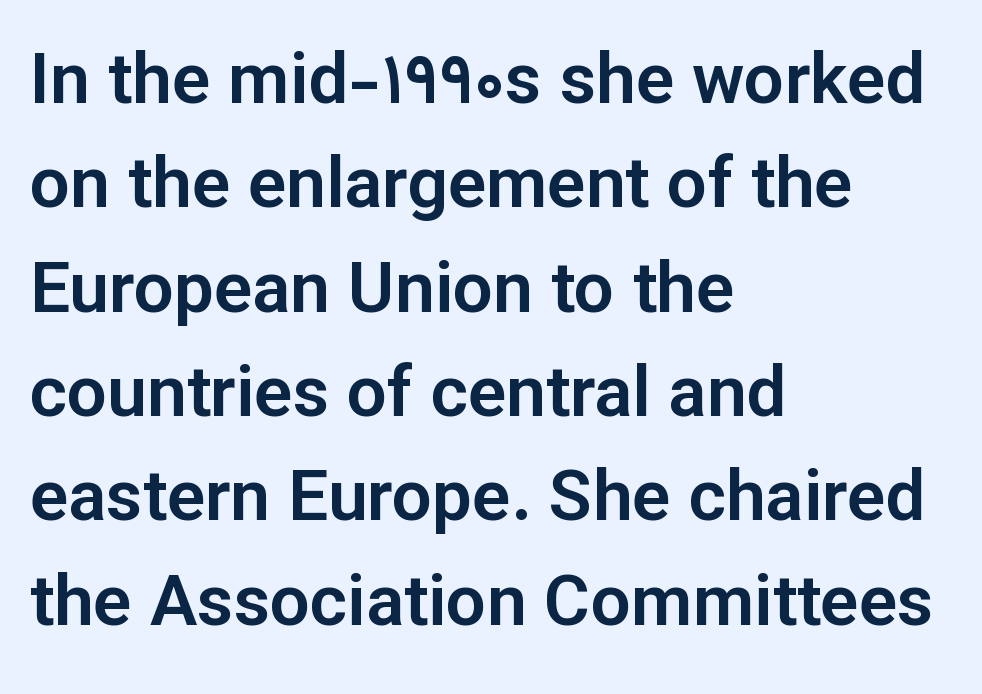
Q: Is the text italic (slanted)? A: No, it is upright.
Q: Is the typeface a serif or a sans-serif typeface? A: Sans-serif.
Q: Is the text underlined? A: No.
Q: How is the paragraph aligned? A: Left-aligned.
Q: Is the spacing between letters normal or unusually wide? A: Normal.
Q: Is the spacing between lines tight, normal or loose? A: Normal.
Q: Width (condensed, normal, or wide)? A: Normal.
Q: Stroke contrast? A: Low.
Q: x-height? A: Medium.
Q: Monospaced? A: No.
